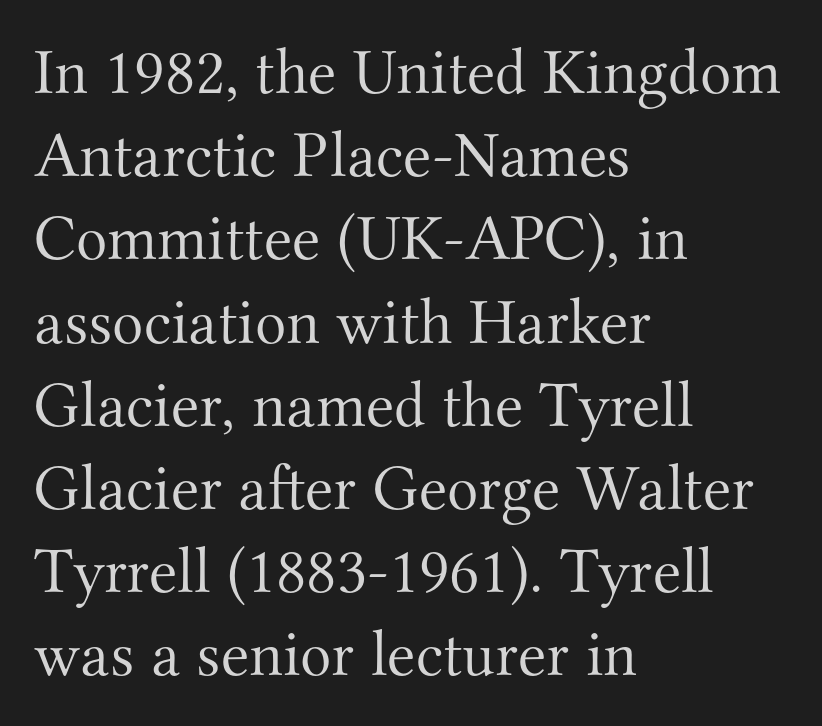
{"serif": "yes", "italic": "no", "bold": "no", "weight": "light", "width": "normal", "stroke_contrast": "medium", "x_height": "small", "monospaced": "no", "underline": "no", "align": "left", "line_spacing": "normal", "line_spacing_ratio": 1.28, "letter_spacing": "normal", "letter_spacing_em": 0.0, "glyph_px": 65}
